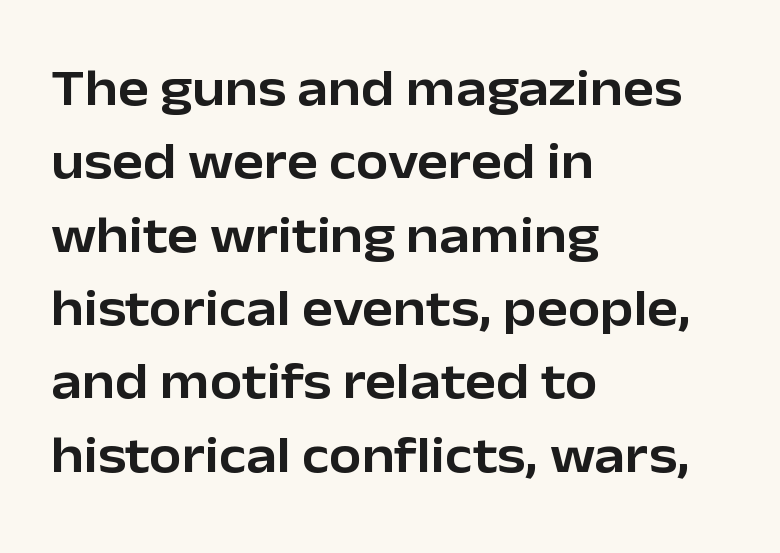
The face used here is rendered with its standard letterfit. In terms of letterform style, serifs are entirely absent. Spacing verdict: proportional, widths tailored to each character. Typeset ragged right — the left edge is the straight one. Glance below the letters and you will spot only blank space.
